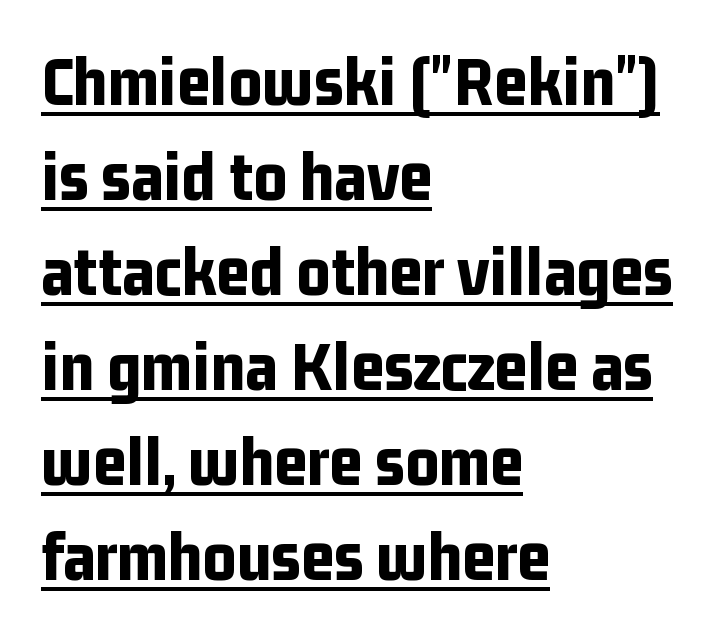
The image shows 72 px bold, condensed sans-serif type, upright; set left-aligned, normal line spacing (1.32x), normal letter spacing, underlined; low stroke contrast and a medium x-height.
